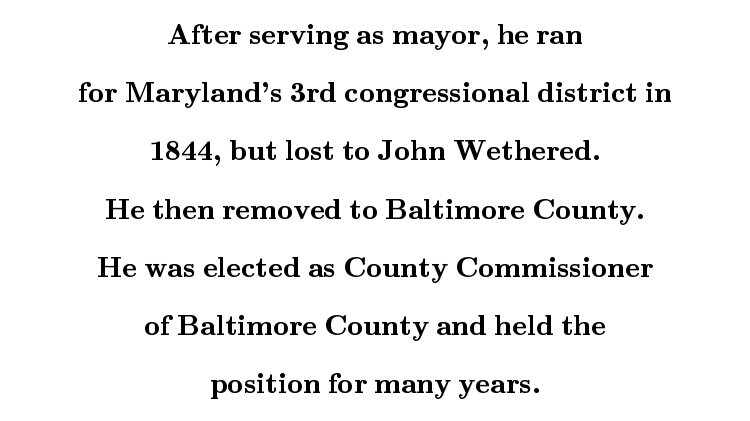
The image shows 28 px semibold, wide serif type, upright; set centered, loose line spacing (2.08x), normal letter spacing, not underlined; medium stroke contrast and a small x-height.
